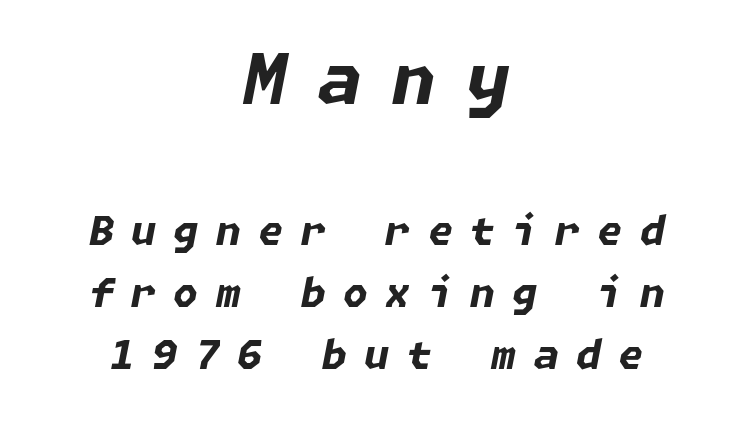
The image shows 70 px bold type, italic (leaning right); set centered, normal line spacing (1.55x), unusually wide letter spacing (+0.44 em), not underlined; the first (top) block is 1.75x larger; low stroke contrast and a medium x-height.
